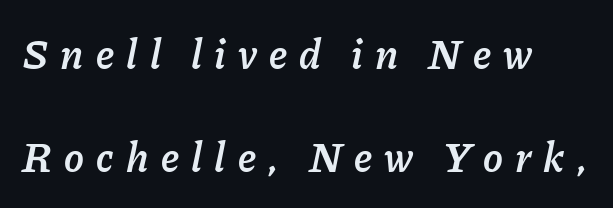
Between one letter and the next there's a generous, obvious gap. Proportional: the letters do not fall into vertical columns. In terms of weight, the rendering is demibold, just under bold. Words float on clear page, feet unadorned.
